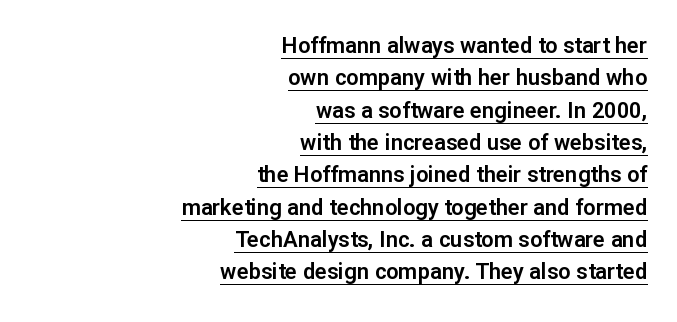
Q: Is the text italic (slanted)? A: No, it is upright.
Q: Is the text underlined? A: Yes.
Q: How is the paragraph aligned? A: Right-aligned.
Q: Is the spacing between letters normal or unusually wide? A: Normal.
Q: Is the spacing between lines tight, normal or loose? A: Normal.
